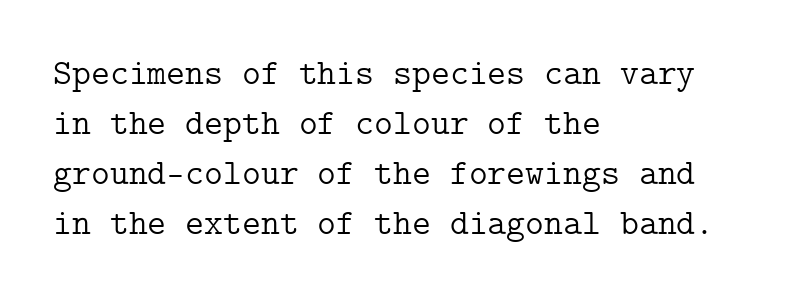
{"serif": "yes", "italic": "no", "bold": "no", "weight": "light", "width": "normal", "stroke_contrast": "low", "x_height": "medium", "underline": "no", "align": "left", "line_spacing": "normal", "line_spacing_ratio": 1.39, "letter_spacing": "normal", "letter_spacing_em": 0.0, "glyph_px": 36}
